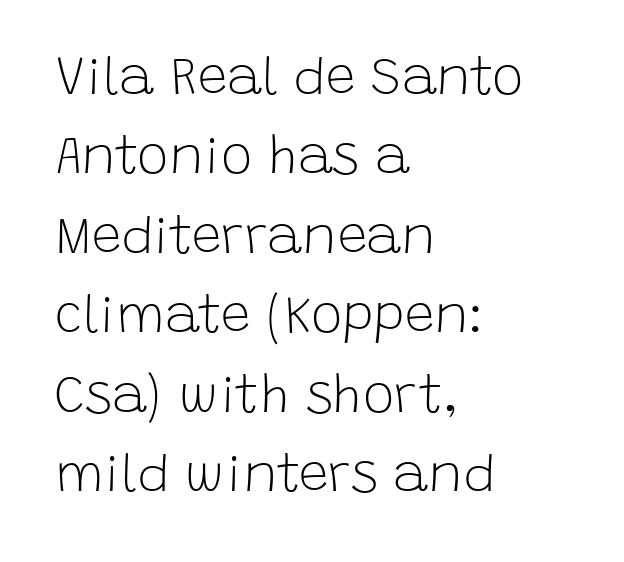
{"serif": "no", "italic": "no", "bold": "no", "weight": "light", "width": "normal", "stroke_contrast": "low", "x_height": "large", "monospaced": "no", "underline": "no", "align": "left", "line_spacing": "normal", "line_spacing_ratio": 1.5, "letter_spacing": "normal", "letter_spacing_em": 0.0, "glyph_px": 53}
